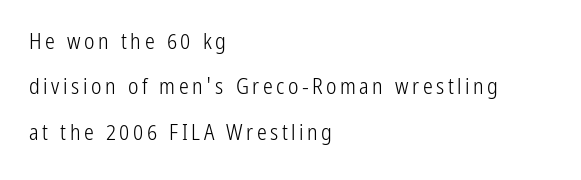
{"italic": "no", "bold": "no", "underline": "no", "align": "left", "line_spacing": "loose", "line_spacing_ratio": 2.06, "glyph_px": 22}
